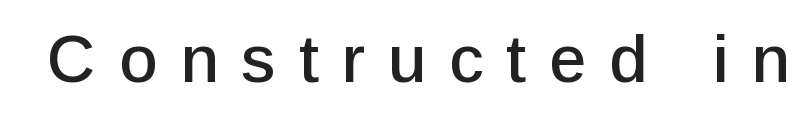
{"serif": "no", "italic": "no", "width": "normal", "stroke_contrast": "low", "x_height": "medium", "monospaced": "no", "underline": "no", "letter_spacing": "wide", "letter_spacing_em": 0.34, "glyph_px": 67}
